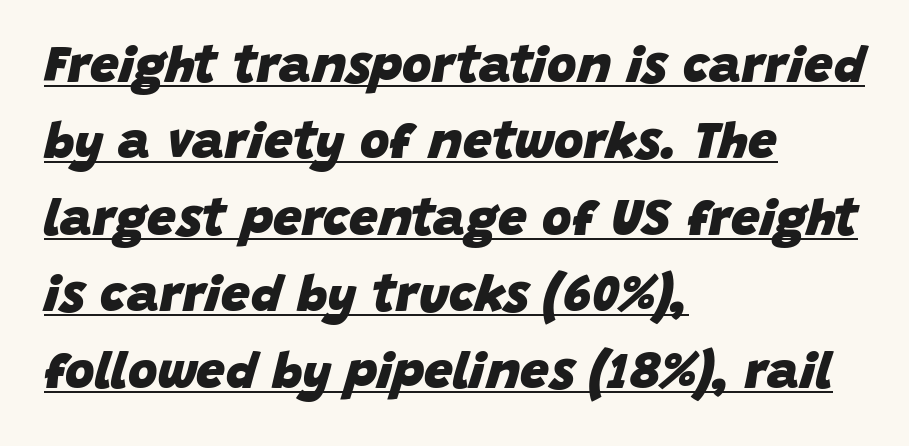
{"italic": "yes", "lean": "right", "slant_degrees": 15, "bold": "yes", "weight": "heavy", "width": "normal", "stroke_contrast": "low", "x_height": "large", "monospaced": "no", "underline": "yes", "align": "left", "line_spacing": "normal", "line_spacing_ratio": 1.5, "letter_spacing": "normal", "letter_spacing_em": 0.0, "glyph_px": 51}
